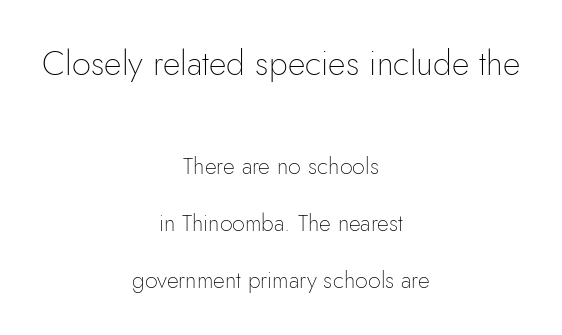
Letter spacing: default. Nope, no serifs anywhere on these letters. If you measured baseline to baseline, you'd find a long distance. Compared with a flush-left layout, this one balances lines on the center instead. The characters are drawn with everyday or finer stroke widths.
